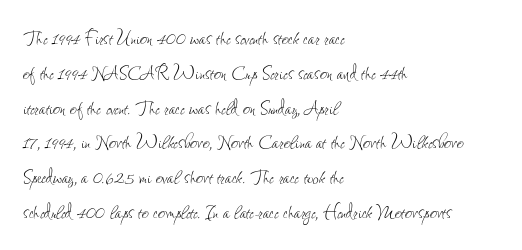
The image shows 24 px text type; set left-aligned, normal line spacing (1.45x), normal letter spacing, not underlined.
